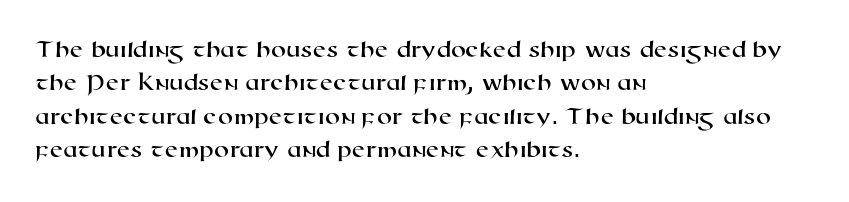
Visually the block forms a straight wall on the left and a jagged coastline on the right. The passage shown is not underscored anywhere. This rendering leaves character spacing at its baseline value. The leading is moderate, giving the passage an even texture.
